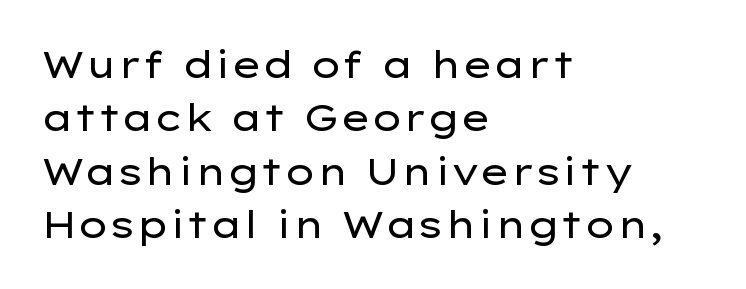
Whoever set this chose a conventional vertical rhythm. This rendering leaves character spacing at its baseline value. Character widths vary here, with narrow letters taking less room than wide ones. The font's upright variant was chosen for this text. Decoration check: the copy has no underline. A light-to-regular cut is what we see here.
